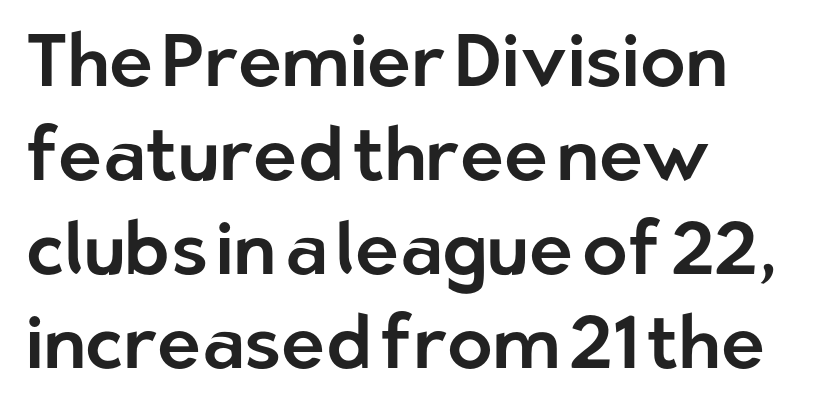
{"serif": "no", "italic": "no", "width": "normal", "stroke_contrast": "low", "x_height": "medium", "monospaced": "no", "underline": "no", "align": "left", "line_spacing": "normal", "line_spacing_ratio": 1.27, "letter_spacing": "normal", "letter_spacing_em": 0.0, "glyph_px": 74}
